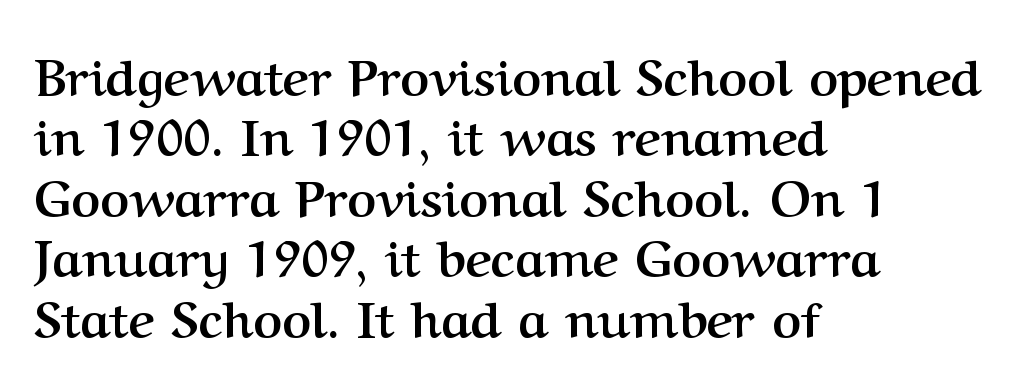
Q: Is the text bold? A: Yes.
Q: Is the text italic (slanted)? A: No, it is upright.
Q: Is the typeface a serif or a sans-serif typeface? A: Serif.
Q: Is the text underlined? A: No.
Q: How is the paragraph aligned? A: Left-aligned.
Q: Is the spacing between letters normal or unusually wide? A: Normal.
Q: Width (condensed, normal, or wide)? A: Normal.
Q: Stroke contrast? A: Medium.
Q: x-height? A: Medium.
Q: Monospaced? A: No.
